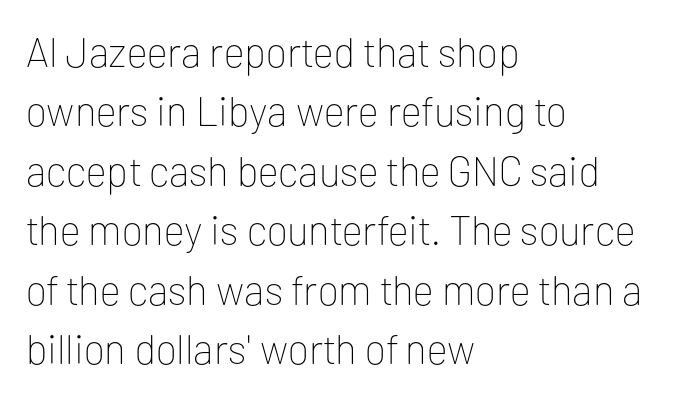
{"serif": "no", "italic": "no", "bold": "no", "weight": "thin", "width": "normal", "stroke_contrast": "low", "x_height": "medium", "monospaced": "no", "underline": "no", "align": "left", "line_spacing": "normal", "line_spacing_ratio": 1.45, "letter_spacing": "normal", "letter_spacing_em": 0.0, "glyph_px": 41}
